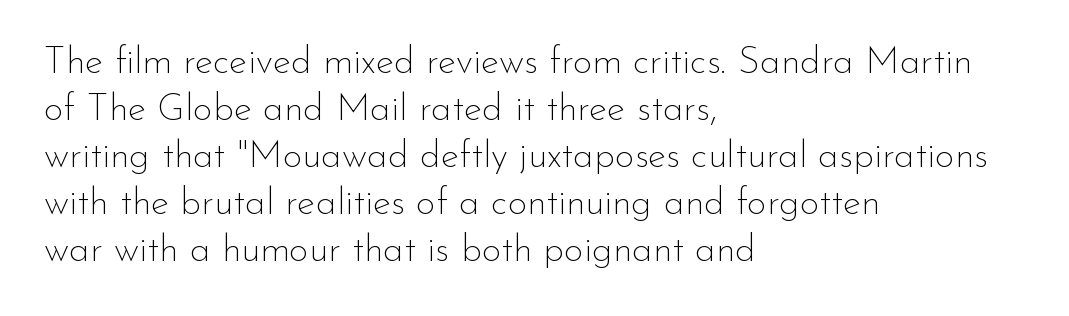
{"serif": "no", "italic": "no", "bold": "no", "weight": "thin", "width": "normal", "stroke_contrast": "low", "x_height": "small", "monospaced": "no", "underline": "no", "align": "left", "line_spacing_ratio": 1.24, "letter_spacing": "normal", "letter_spacing_em": 0.0, "glyph_px": 38}
